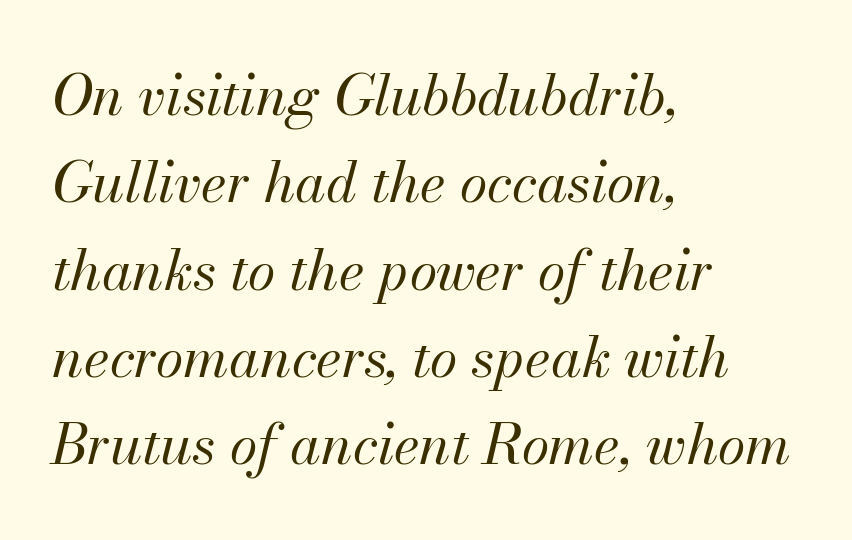
Q: Is the text bold? A: No.
Q: Is the text italic (slanted)? A: Yes, it leans right by about 13 degrees.
Q: Is the text underlined? A: No.
Q: How is the paragraph aligned? A: Left-aligned.
Q: Is the spacing between letters normal or unusually wide? A: Normal.
Q: Is the spacing between lines tight, normal or loose? A: Normal.
Q: Width (condensed, normal, or wide)? A: Normal.
Q: Stroke contrast? A: Medium.
Q: x-height? A: Small.
Q: Monospaced? A: No.
